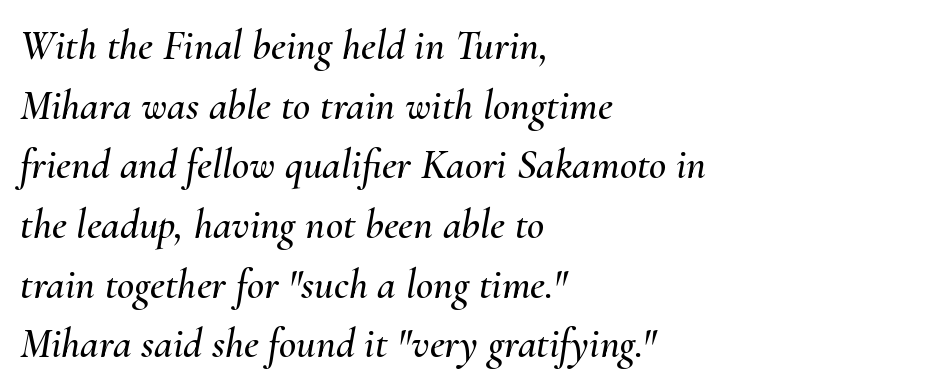
Q: Is the text italic (slanted)? A: Yes, it leans right by about 10 degrees.
Q: Is the text underlined? A: No.
Q: How is the paragraph aligned? A: Left-aligned.
Q: Is the spacing between letters normal or unusually wide? A: Normal.
Q: Is the spacing between lines tight, normal or loose? A: Normal.
Q: Width (condensed, normal, or wide)? A: Normal.
Q: Stroke contrast? A: Medium.
Q: x-height? A: Small.
Q: Monospaced? A: No.
